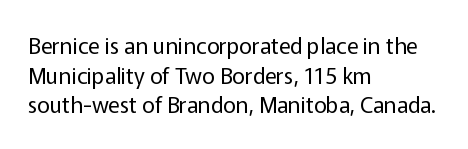
Q: Is the text bold? A: No.
Q: Is the text italic (slanted)? A: No, it is upright.
Q: Is the text underlined? A: No.
Q: How is the paragraph aligned? A: Left-aligned.
Q: Is the spacing between letters normal or unusually wide? A: Normal.
Q: Is the spacing between lines tight, normal or loose? A: Normal.
